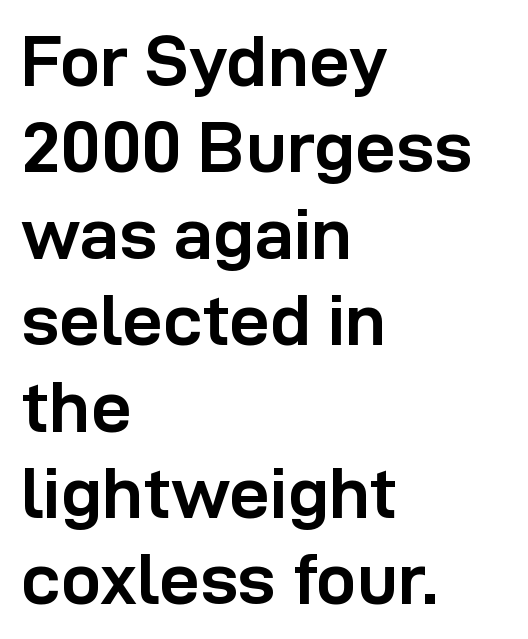
Underlining? Definitely not there. Characters follow at the spacing the type designer built in. The setting favours the left margin, as ordinary paragraphs usually do. These lines carry a lot of weight — the face is fully bold. The passage shown is typed in a proportional face where columns would drift.
